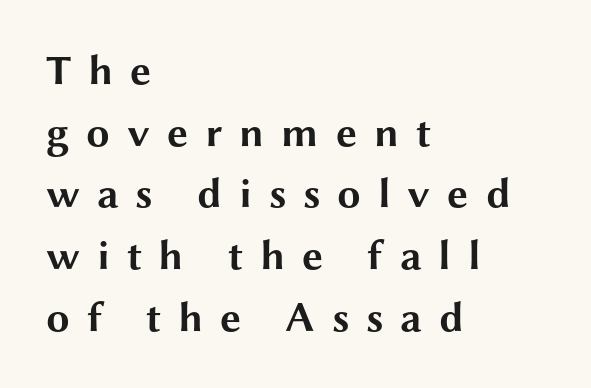
{"serif": "no", "italic": "no", "bold": "yes", "weight": "bold", "width": "wide", "stroke_contrast": "medium", "x_height": "medium", "monospaced": "no", "underline": "no", "align": "left", "line_spacing": "normal", "line_spacing_ratio": 1.47, "letter_spacing": "wide", "letter_spacing_em": 0.4, "glyph_px": 42}
